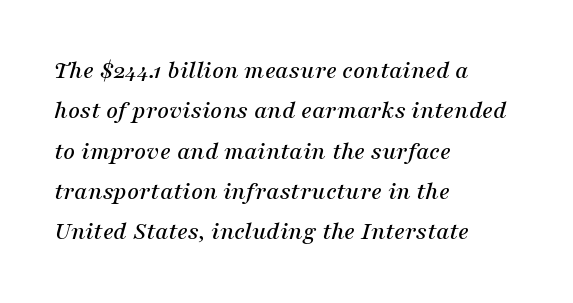
{"italic": "yes", "lean": "right", "slant_degrees": 16, "underline": "no", "align": "left", "line_spacing": "normal", "line_spacing_ratio": 1.55, "letter_spacing": "normal", "letter_spacing_em": 0.0, "glyph_px": 26}
